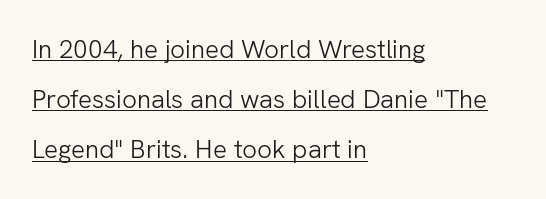
Q: Is the text bold? A: No.
Q: Is the text italic (slanted)? A: No, it is upright.
Q: Is the text underlined? A: Yes.
Q: How is the paragraph aligned? A: Left-aligned.
Q: Is the spacing between letters normal or unusually wide? A: Normal.
Q: Is the spacing between lines tight, normal or loose? A: Loose.
